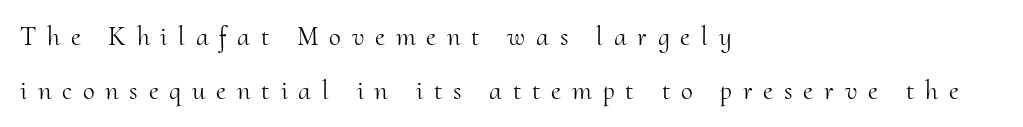
{"italic": "no", "bold": "no", "underline": "no", "align": "left", "line_spacing": "loose", "line_spacing_ratio": 2.0, "letter_spacing": "wide", "letter_spacing_em": 0.4, "glyph_px": 27}
